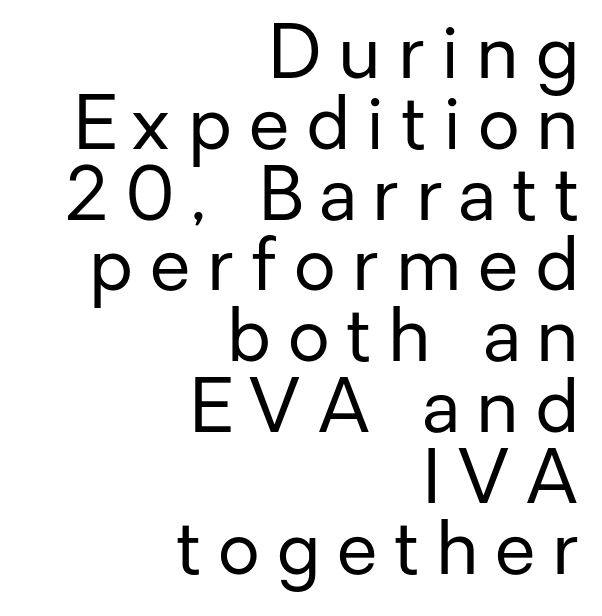
Vertical spacing — tight. The rag falls on the left side of this text block. Look at the bottom of the vertical strokes: they stop flat, with no serifs. Beneath every word, the page is bare. Is the stroke heavy? The answer is a plain regular-or-lighter. Someone cranked the tracking dial way up on this one.
